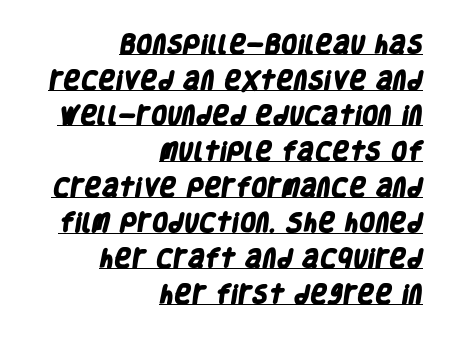
The image shows 21 px bold type; set right-aligned, normal line spacing (1.7x), normal letter spacing, underlined.
